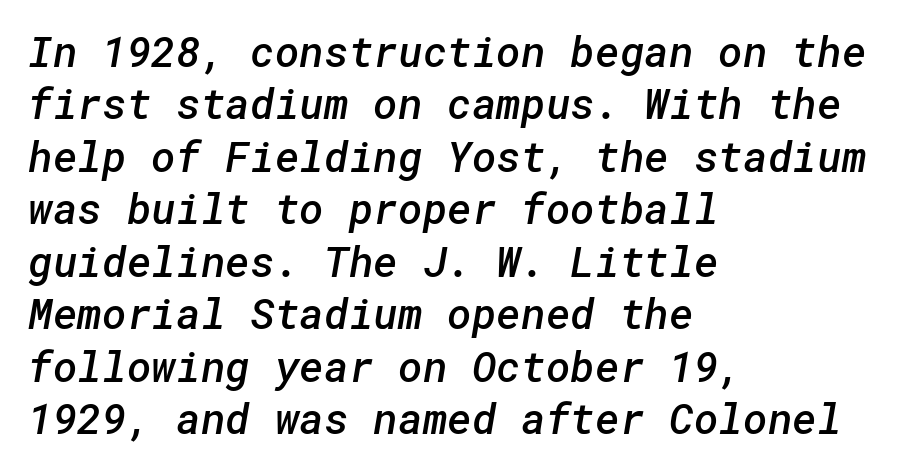
Type without underlining. Is the type bold? Partly — it's a semibold, heavier than regular but not fully bold. The gaps between neighbouring characters are ordinary and unremarkable. You can tell from the bare stems that sans-serif type was used. Teacher's note: observe the even left margin — that is flush-left alignment. A typesetter would call this leading conventional body-copy spacing.
